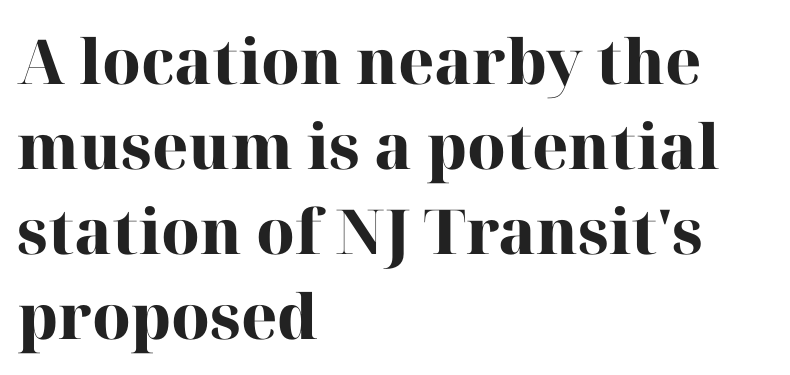
Q: Is the text bold? A: Yes.
Q: Is the text italic (slanted)? A: No, it is upright.
Q: Is the typeface a serif or a sans-serif typeface? A: Serif.
Q: Is the text underlined? A: No.
Q: How is the paragraph aligned? A: Left-aligned.
Q: Is the spacing between letters normal or unusually wide? A: Normal.
Q: Is the spacing between lines tight, normal or loose? A: Normal.
Q: Width (condensed, normal, or wide)? A: Normal.
Q: Stroke contrast? A: High.
Q: x-height? A: Medium.
Q: Monospaced? A: No.
